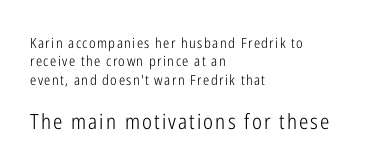
The image shows 21 px text type, upright; set left-aligned, normal line spacing (1.31x), not underlined; the second (bottom) block is 1.5x larger.
